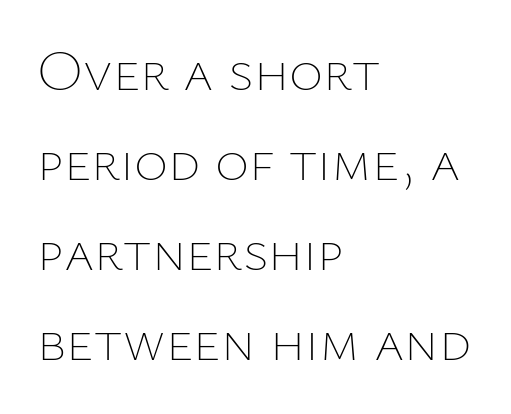
The image shows 58 px thin type, upright; set left-aligned, normal line spacing (1.55x), normal letter spacing, not underlined; low stroke contrast and a medium x-height.
